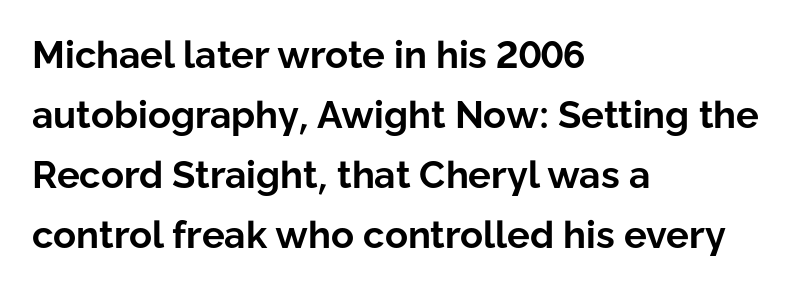
Q: Is the text bold? A: Yes.
Q: Is the text italic (slanted)? A: No, it is upright.
Q: Is the typeface a serif or a sans-serif typeface? A: Sans-serif.
Q: Is the text underlined? A: No.
Q: How is the paragraph aligned? A: Left-aligned.
Q: Is the spacing between letters normal or unusually wide? A: Normal.
Q: Is the spacing between lines tight, normal or loose? A: Normal.
Q: Width (condensed, normal, or wide)? A: Normal.
Q: Stroke contrast? A: Low.
Q: x-height? A: Medium.
Q: Monospaced? A: No.
